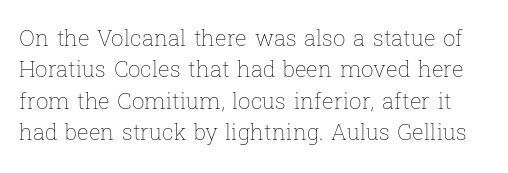
{"italic": "no", "bold": "no", "underline": "no", "line_spacing": "normal", "line_spacing_ratio": 1.43, "letter_spacing": "normal", "letter_spacing_em": 0.0, "glyph_px": 22}
